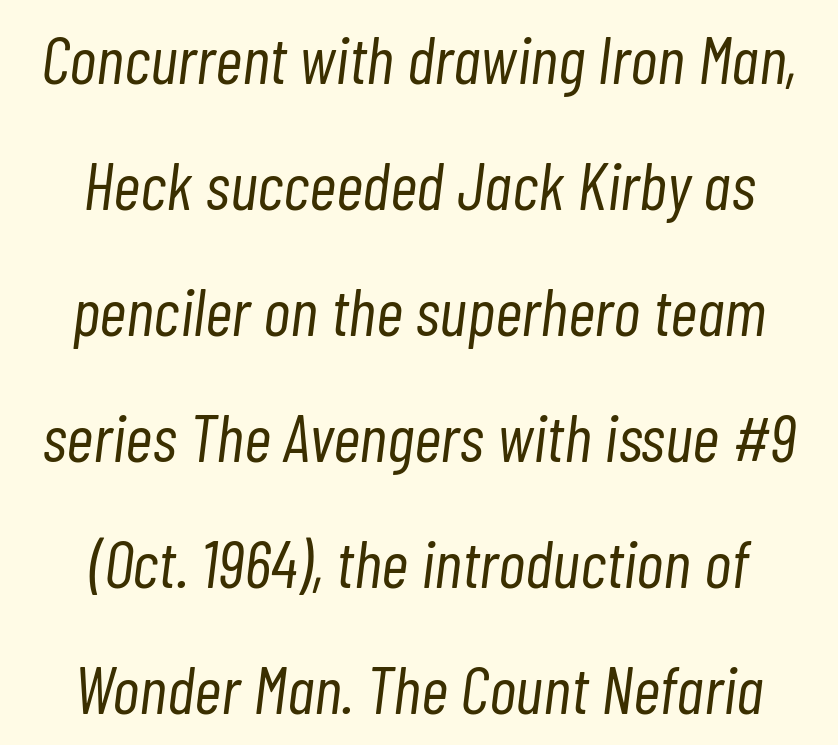
Q: Is the text bold? A: No.
Q: Is the text italic (slanted)? A: Yes, it leans right by about 7 degrees.
Q: Is the text underlined? A: No.
Q: How is the paragraph aligned? A: Centered.
Q: Is the spacing between letters normal or unusually wide? A: Normal.
Q: Width (condensed, normal, or wide)? A: Condensed.
Q: Stroke contrast? A: Low.
Q: x-height? A: Medium.
Q: Monospaced? A: No.
